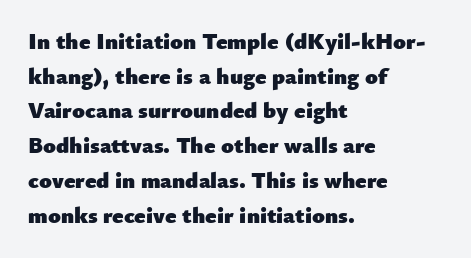
Q: Is the text bold? A: Yes.
Q: Is the text italic (slanted)? A: No, it is upright.
Q: Is the text underlined? A: No.
Q: How is the paragraph aligned? A: Left-aligned.
Q: Is the spacing between letters normal or unusually wide? A: Normal.
Q: Is the spacing between lines tight, normal or loose? A: Normal.
